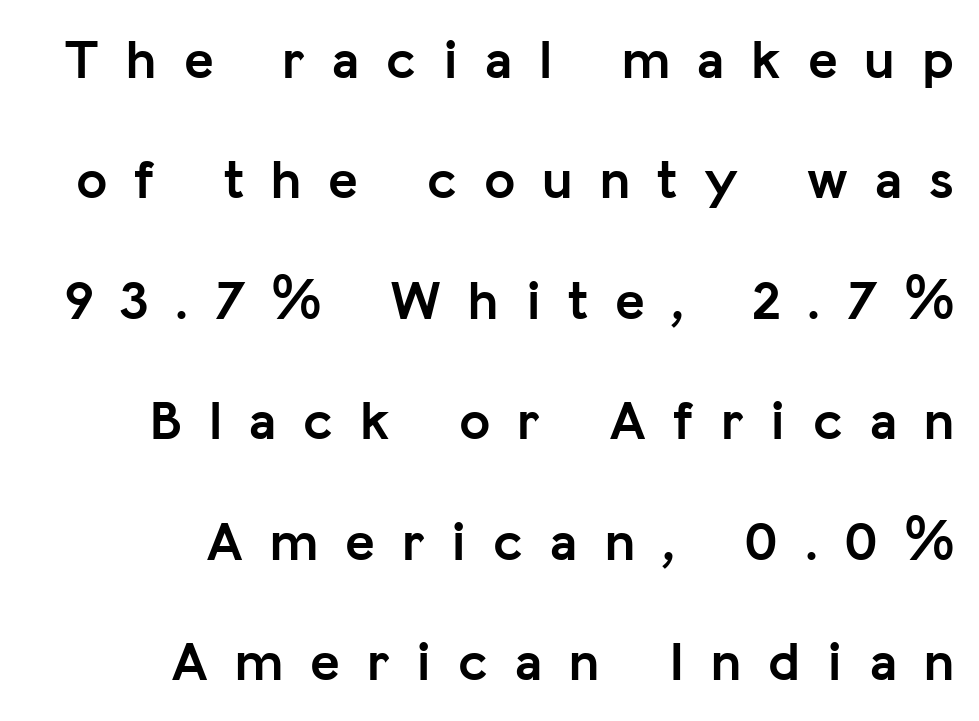
{"serif": "no", "italic": "no", "bold": "yes", "weight": "semibold", "width": "normal", "stroke_contrast": "low", "x_height": "medium", "monospaced": "no", "underline": "no", "align": "right", "line_spacing": "loose", "line_spacing_ratio": 2.15, "letter_spacing": "wide", "letter_spacing_em": 0.48, "glyph_px": 56}
